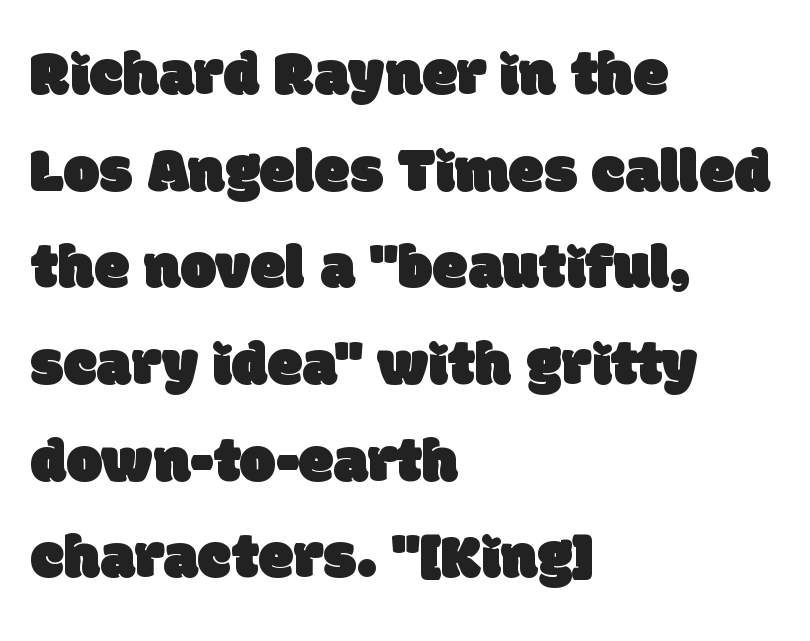
Nope, no serifs anywhere on these letters. Which margin do the lines hug? The left one — the right edge is uneven. Characters follow at the spacing the type designer built in. Beneath every word, the page is bare. The vertical gap from one line to the next is medium.
